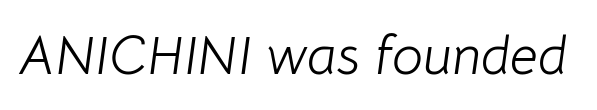
The gaps between neighbouring characters are ordinary and unremarkable. The font sits on the lighter half of the weight spectrum, regular included. Check under the words: just untouched page. Do the characters align in a grid? No, the font is proportional. Emphasis-style slanted type is in use.
